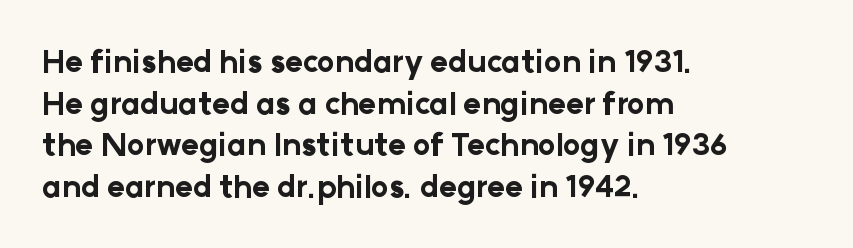
Just letters on the line, the space beneath them empty. Notice how descenders clear the ascenders below comfortably — that's standard leading. Nobody touched the tracking dial on this one. If you drew a line through each stem, it would be perfectly vertical. Serifs: no, the terminals of the letterforms are clean.
